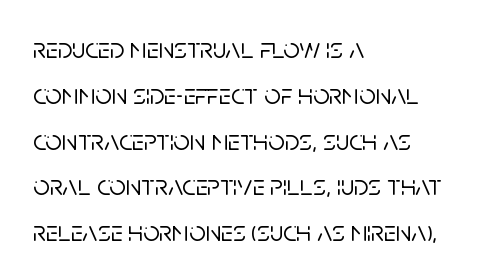
Q: Is the text italic (slanted)? A: No, it is upright.
Q: Is the typeface a serif or a sans-serif typeface? A: Sans-serif.
Q: Is the text underlined? A: No.
Q: How is the paragraph aligned? A: Left-aligned.
Q: Is the spacing between letters normal or unusually wide? A: Normal.
Q: Is the spacing between lines tight, normal or loose? A: Normal.
Q: Width (condensed, normal, or wide)? A: Normal.
Q: Stroke contrast? A: Low.
Q: x-height? A: Large.
Q: Monospaced? A: No.
